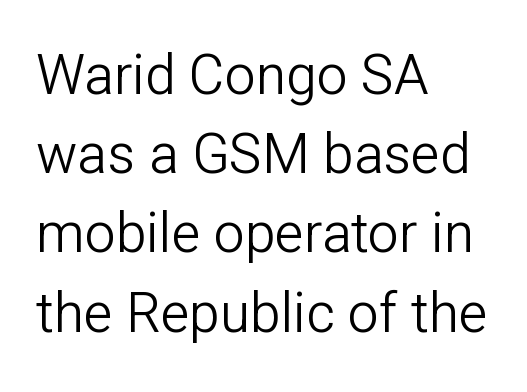
The glyphs in this specimen are sans serif. Only glyphs here, with clear space below each row. If you drew a ruler down the left edge, every line would touch it. The letterforms sit shoulder to shoulder at normal distance. This is not heavy type; no bold has been used. Spacing verdict: proportional, widths tailored to each character.
